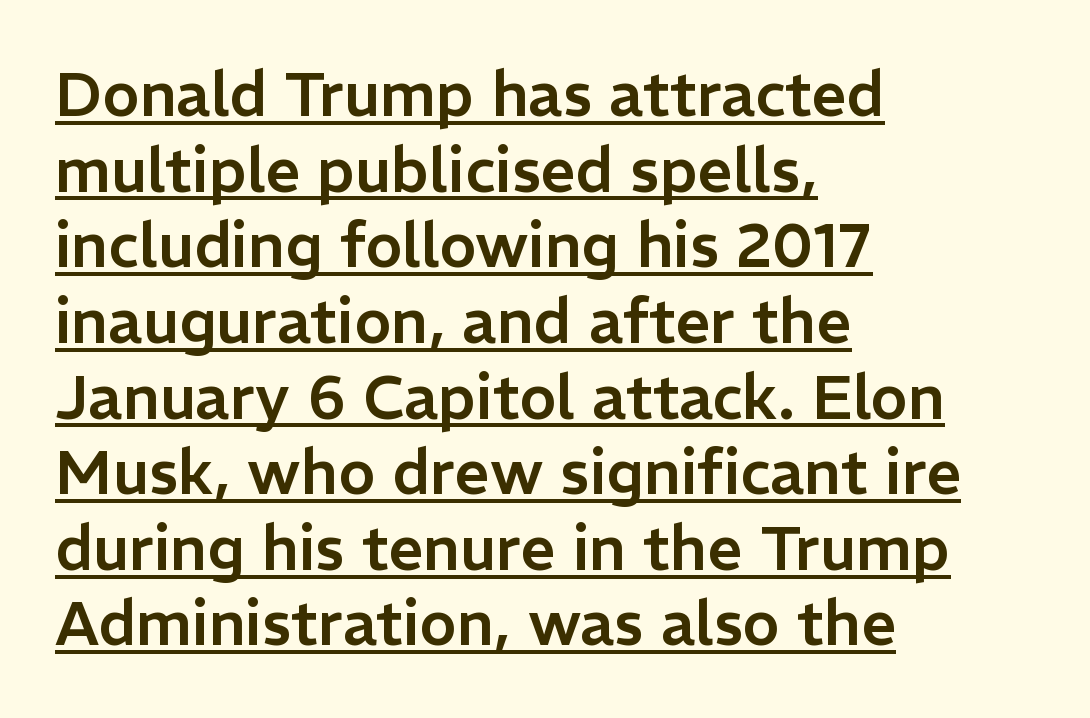
{"serif": "no", "italic": "no", "width": "normal", "stroke_contrast": "low", "x_height": "medium", "monospaced": "no", "underline": "yes", "align": "left", "line_spacing_ratio": 1.22, "letter_spacing": "normal", "letter_spacing_em": 0.0, "glyph_px": 62}
